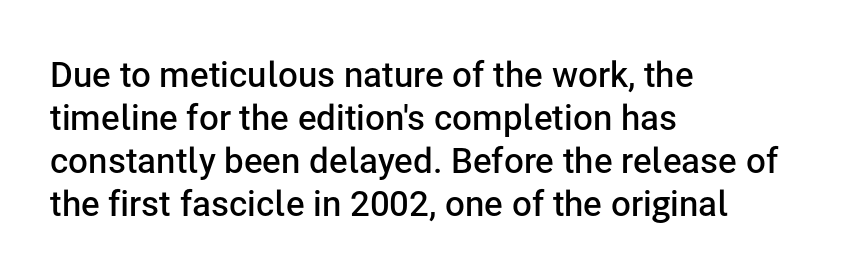
Q: Is the text bold? A: Semi-bold.
Q: Is the text italic (slanted)? A: No, it is upright.
Q: Is the typeface a serif or a sans-serif typeface? A: Sans-serif.
Q: Is the text underlined? A: No.
Q: How is the paragraph aligned? A: Left-aligned.
Q: Is the spacing between letters normal or unusually wide? A: Normal.
Q: Width (condensed, normal, or wide)? A: Normal.
Q: Stroke contrast? A: Low.
Q: x-height? A: Medium.
Q: Monospaced? A: No.
